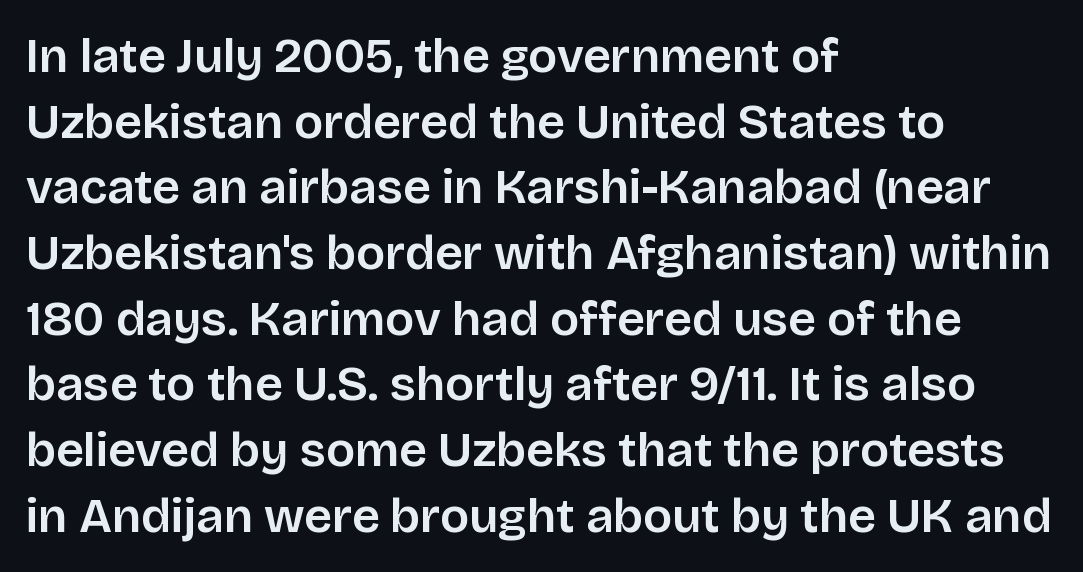
Q: Is the text italic (slanted)? A: No, it is upright.
Q: Is the typeface a serif or a sans-serif typeface? A: Sans-serif.
Q: Is the text underlined? A: No.
Q: How is the paragraph aligned? A: Left-aligned.
Q: Is the spacing between letters normal or unusually wide? A: Normal.
Q: Is the spacing between lines tight, normal or loose? A: Normal.
Q: Width (condensed, normal, or wide)? A: Normal.
Q: Stroke contrast? A: Low.
Q: x-height? A: Large.
Q: Monospaced? A: No.
